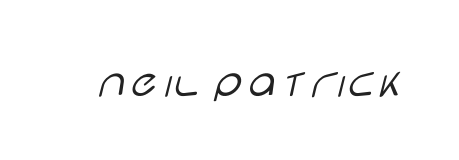
Think of a printed novel: that variable character pitch is what you see here. Counters stay open thanks to moderate or lighter strokes. Short note: letters normally spaced. The foot of each line stays bare and open.
